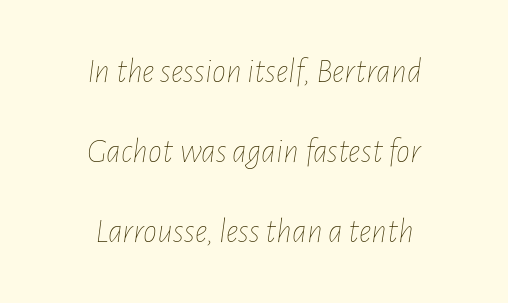
{"italic": "yes", "lean": "right", "slant_degrees": 7, "bold": "no", "weight": "thin", "width": "condensed", "stroke_contrast": "low", "x_height": "medium", "monospaced": "no", "underline": "no", "align": "center", "line_spacing": "loose", "line_spacing_ratio": 2.28, "letter_spacing": "normal", "letter_spacing_em": 0.0, "glyph_px": 35}
